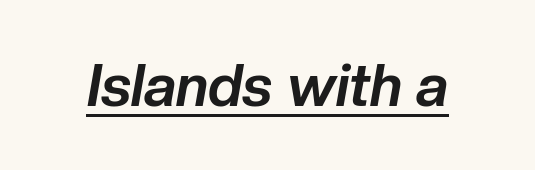
Q: Is the text bold? A: Yes.
Q: Is the text italic (slanted)? A: Yes, it leans right by about 10 degrees.
Q: Is the text underlined? A: Yes.
Q: Is the spacing between letters normal or unusually wide? A: Normal.
Q: Width (condensed, normal, or wide)? A: Normal.
Q: Stroke contrast? A: Low.
Q: x-height? A: Medium.
Q: Monospaced? A: No.
